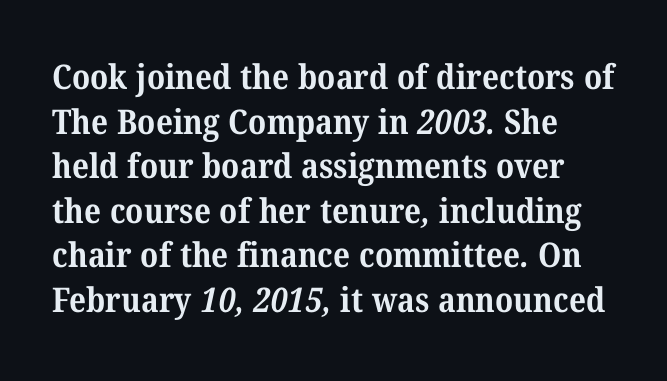
Character widths vary here, with narrow letters taking less room than wide ones. The area under the type is left untouched. Does the leading feel generous? No, just average. Reading down the block, your eye returns to a fixed left position each line.
